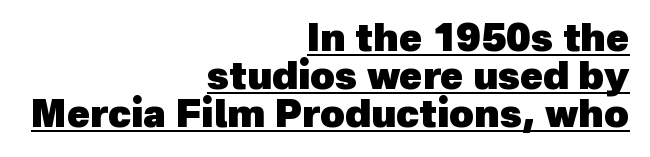
{"serif": "no", "bold": "yes", "weight": "heavy", "width": "normal", "x_height": "medium", "monospaced": "no", "underline": "yes", "align": "right", "line_spacing": "tight", "line_spacing_ratio": 1.0, "letter_spacing": "normal", "letter_spacing_em": 0.0, "glyph_px": 38}
